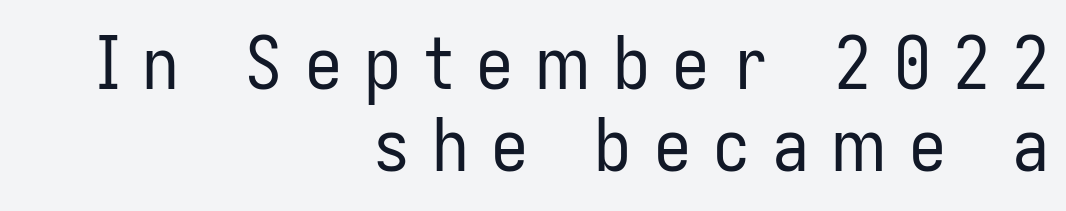
Q: Is the text bold? A: No.
Q: Is the text italic (slanted)? A: No, it is upright.
Q: Is the typeface a serif or a sans-serif typeface? A: Sans-serif.
Q: Is the text underlined? A: No.
Q: How is the paragraph aligned? A: Right-aligned.
Q: Is the spacing between letters normal or unusually wide? A: Unusually wide.
Q: Is the spacing between lines tight, normal or loose? A: Tight.
Q: Width (condensed, normal, or wide)? A: Condensed.
Q: Stroke contrast? A: Low.
Q: x-height? A: Medium.
Q: Monospaced? A: No.
